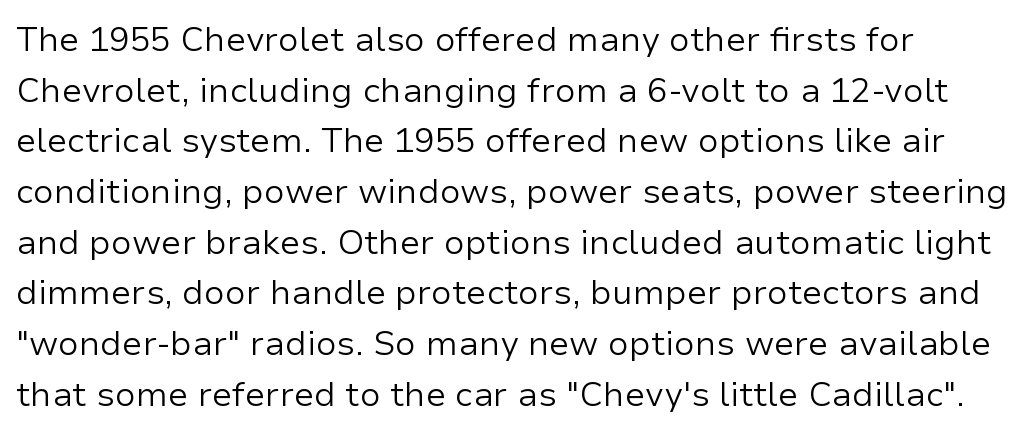
{"serif": "no", "italic": "no", "bold": "no", "weight": "regular", "width": "normal", "stroke_contrast": "low", "x_height": "medium", "monospaced": "no", "underline": "no", "line_spacing": "normal", "line_spacing_ratio": 1.49, "letter_spacing": "normal", "letter_spacing_em": 0.0, "glyph_px": 34}
